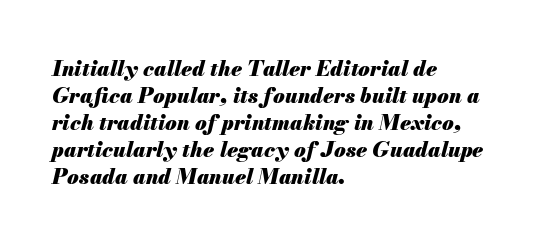
{"italic": "yes", "lean": "right", "slant_degrees": 13, "bold": "yes", "underline": "no", "align": "left", "line_spacing": "normal", "line_spacing_ratio": 1.28, "letter_spacing": "normal", "letter_spacing_em": 0.0, "glyph_px": 21}
